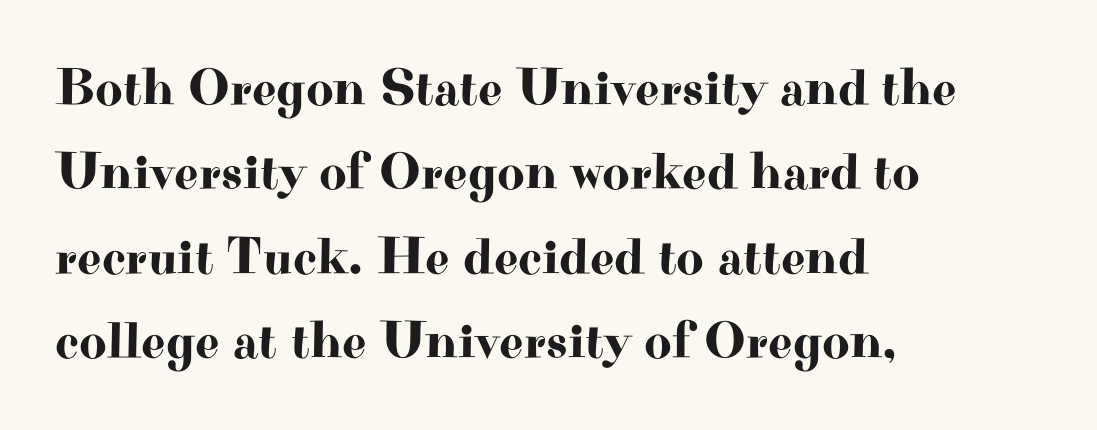
The image shows 53 px wide serif type, upright; set left-aligned, normal line spacing (1.59x), normal letter spacing, not underlined; high stroke contrast and a small x-height.
